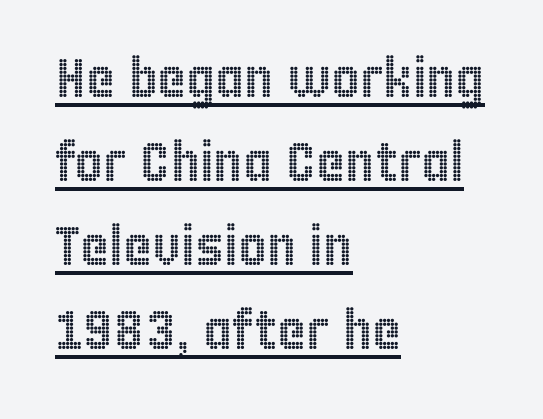
Does the copy run flush right? No — it runs flush left. Note the varied advance widths — an 'i' is clearly narrower than an 'm'. The line-height multiplier appears to be the usual default. This sample carries an underscore along the baseline area.
